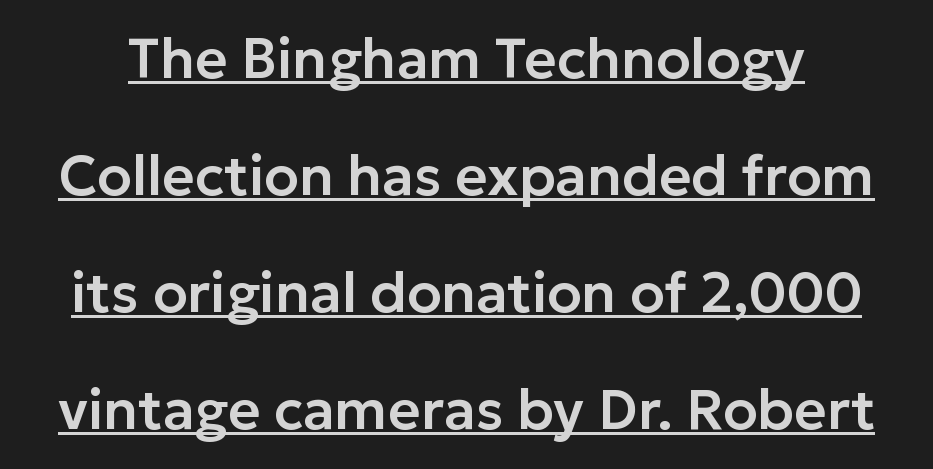
{"serif": "no", "italic": "no", "width": "normal", "stroke_contrast": "low", "x_height": "medium", "monospaced": "no", "underline": "yes", "line_spacing": "loose", "line_spacing_ratio": 2.09, "letter_spacing": "normal", "letter_spacing_em": 0.0, "glyph_px": 56}
